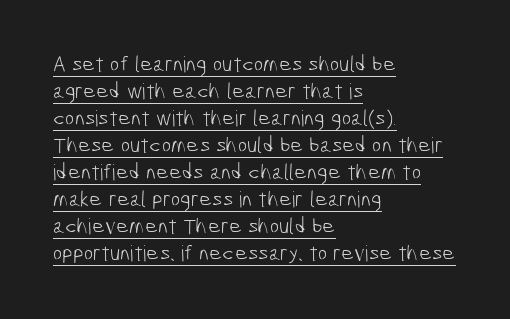
Q: Is the text bold? A: No.
Q: Is the text underlined? A: Yes.
Q: How is the paragraph aligned? A: Left-aligned.
Q: Is the spacing between letters normal or unusually wide? A: Normal.
